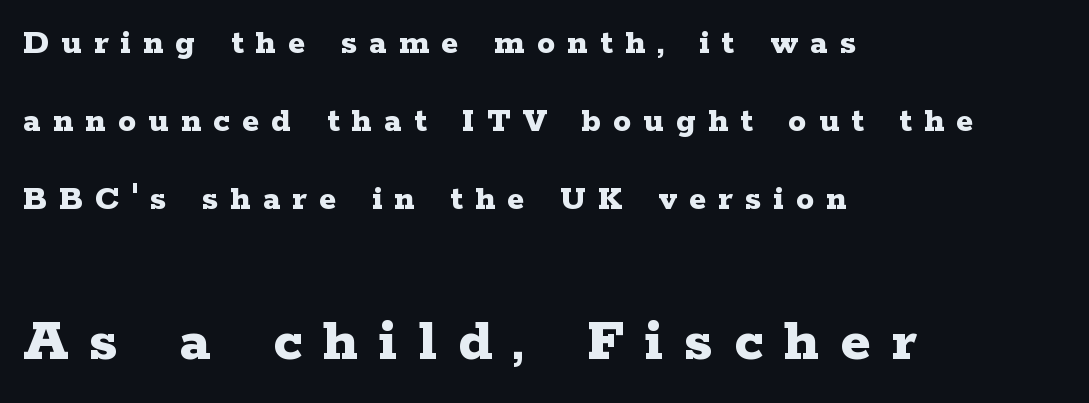
Q: Is the text bold? A: Yes.
Q: Is the text italic (slanted)? A: No, it is upright.
Q: Is the typeface a serif or a sans-serif typeface? A: Serif.
Q: Is the text underlined? A: No.
Q: How is the paragraph aligned? A: Left-aligned.
Q: Is the spacing between letters normal or unusually wide? A: Unusually wide.
Q: Is the spacing between lines tight, normal or loose? A: Loose.
Q: Which block of text is set in a larger size, the first (top) or the second (bottom)? A: The second (bottom) one.
Q: Width (condensed, normal, or wide)? A: Wide.
Q: Stroke contrast? A: Low.
Q: x-height? A: Medium.
Q: Monospaced? A: No.
